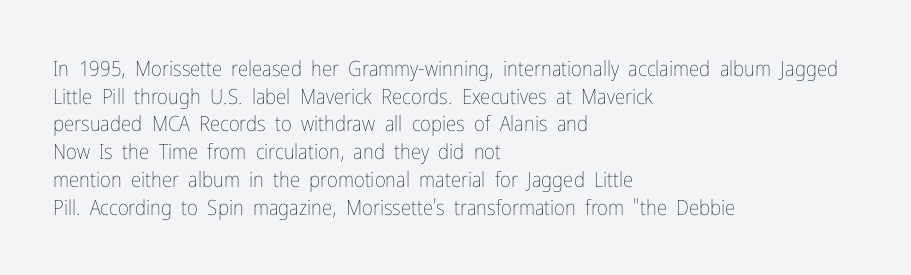
The image shows 21 px text type, upright; set left-aligned, normal line spacing (1.32x), normal letter spacing, not underlined.
